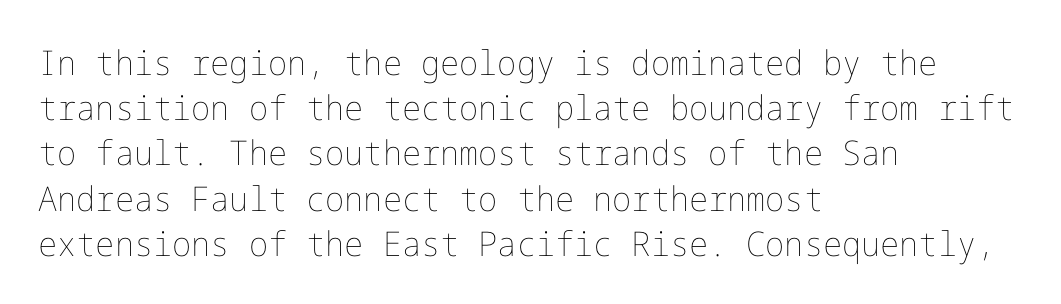
{"italic": "no", "bold": "no", "weight": "thin", "width": "normal", "stroke_contrast": "low", "x_height": "medium", "underline": "no", "align": "left", "line_spacing": "normal", "line_spacing_ratio": 1.33, "letter_spacing": "normal", "letter_spacing_em": 0.0, "glyph_px": 34}
